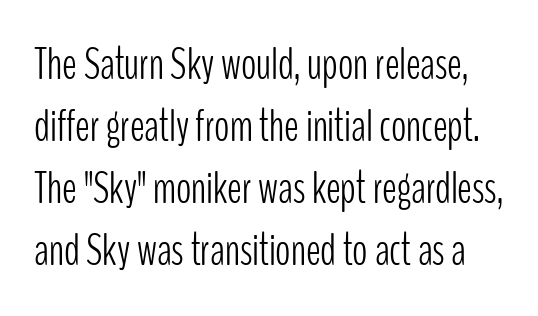
Every stem runs plumb, perpendicular to the baseline. Nothing sits at the stroke ends, so this counts as sans-serif. The typesetting does not lean heavy: it is not bold. Is there much room between lines? A standard amount, neither cramped nor airy. A typesetter would call this proportional, since set widths differ per character.
